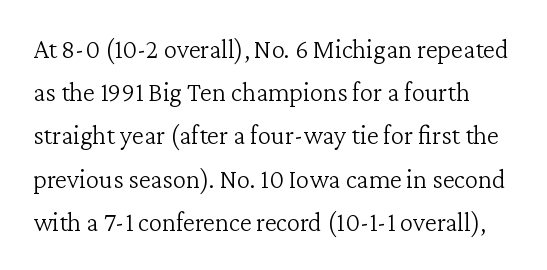
The image shows 27 px text type, upright; set normal line spacing (1.6x), normal letter spacing, not underlined.
